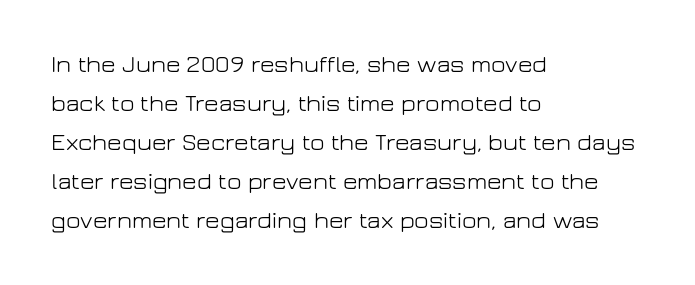
The space between consecutive lines is moderate. In terms of letterspacing, this is plain default setting. This rendering features lettering with no underline. Is the stroke heavy? The answer is a plain regular-or-lighter.
